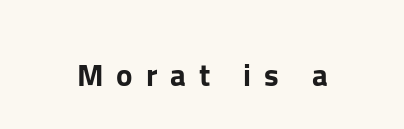
The image shows 31 px sans-serif type, upright; set unusually wide letter spacing (+0.42 em), not underlined; low stroke contrast and a medium x-height.
